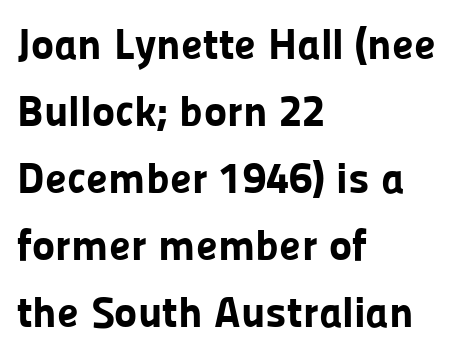
The image shows 44 px bold sans-serif type, upright; set left-aligned, normal line spacing (1.52x), normal letter spacing, not underlined; low stroke contrast and a medium x-height.
